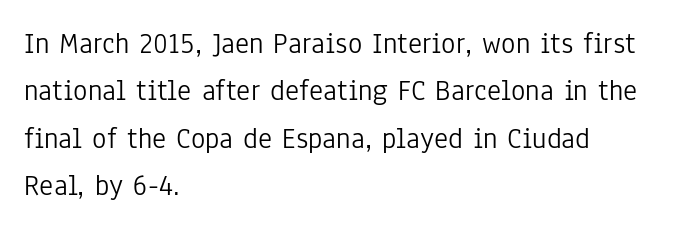
Q: Is the text bold? A: No.
Q: Is the text italic (slanted)? A: No, it is upright.
Q: Is the typeface a serif or a sans-serif typeface? A: Sans-serif.
Q: Is the text underlined? A: No.
Q: How is the paragraph aligned? A: Left-aligned.
Q: Is the spacing between letters normal or unusually wide? A: Normal.
Q: Is the spacing between lines tight, normal or loose? A: Normal.
Q: Width (condensed, normal, or wide)? A: Condensed.
Q: Stroke contrast? A: Low.
Q: x-height? A: Medium.
Q: Monospaced? A: No.
